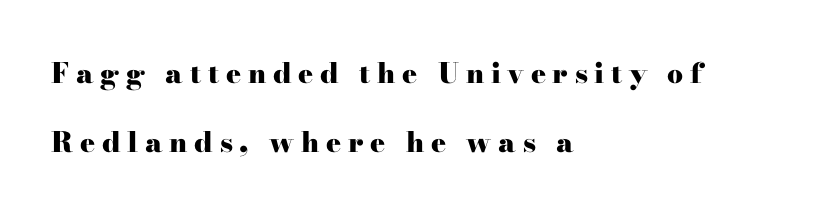
The image shows 28 px heavy, wide serif type, upright; set left-aligned, loose line spacing (2.46x), unusually wide letter spacing (+0.24 em), not underlined; high stroke contrast and a small x-height.
